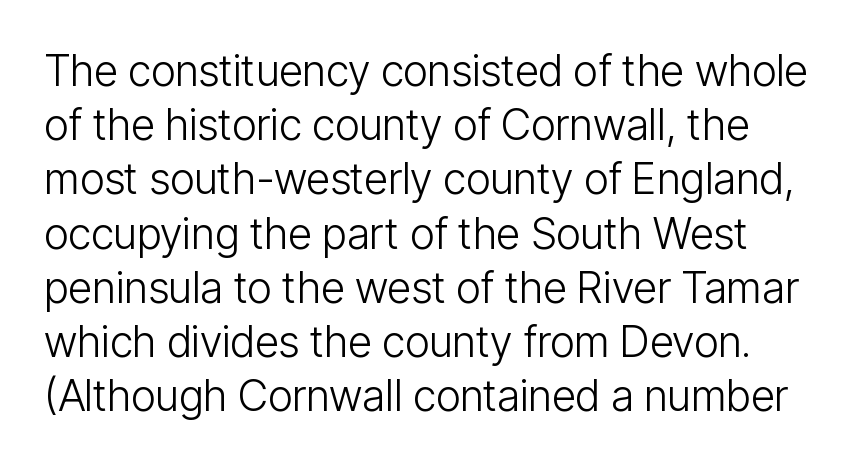
Q: Is the text bold? A: No.
Q: Is the text italic (slanted)? A: No, it is upright.
Q: Is the typeface a serif or a sans-serif typeface? A: Sans-serif.
Q: Is the text underlined? A: No.
Q: Is the spacing between letters normal or unusually wide? A: Normal.
Q: Is the spacing between lines tight, normal or loose? A: Normal.
Q: Width (condensed, normal, or wide)? A: Condensed.
Q: Stroke contrast? A: Low.
Q: x-height? A: Medium.
Q: Monospaced? A: No.
